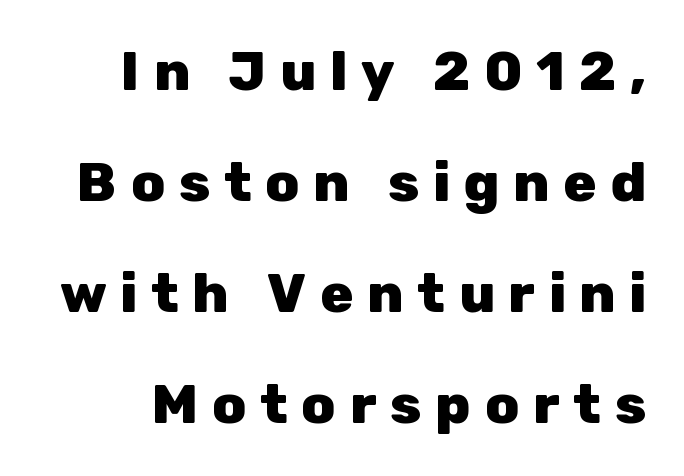
This sample has the flowing, uneven cadence of proportional lettering. Check the space under the baseline: it is left empty. Unlike a traditional serif, this face leaves its strokes unadorned. Regarding leading, the lines here are spaced well apart. Letter spacing: wide. Look at the stroke-to-counter ratio: heavy, a bold.
